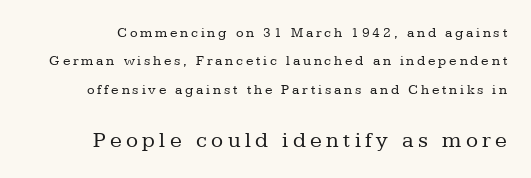
The image shows 22 px text type, upright; set loose line spacing (2.03x), unusually wide letter spacing (+0.2 em), not underlined; the second (bottom) block is 1.57x larger.
